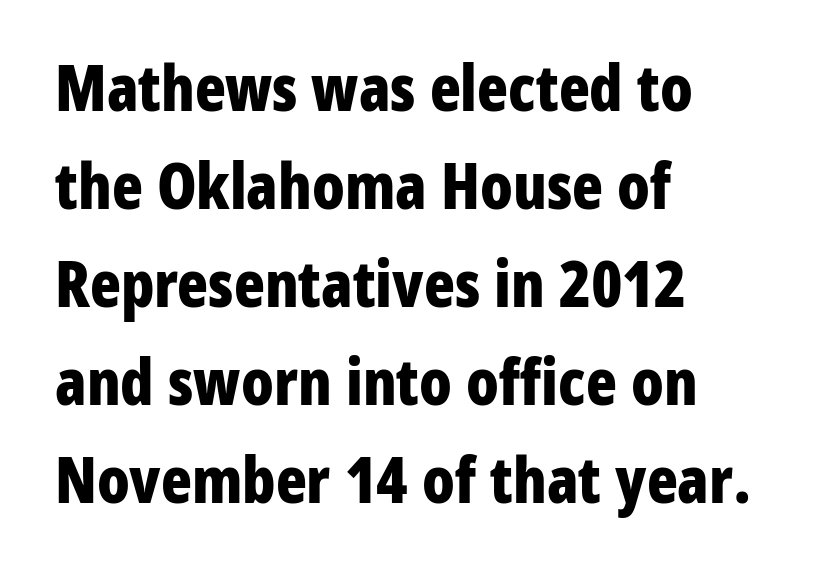
The image shows 64 px bold, condensed sans-serif type, upright; set left-aligned, normal line spacing (1.53x), normal letter spacing, not underlined; low stroke contrast and a medium x-height.
